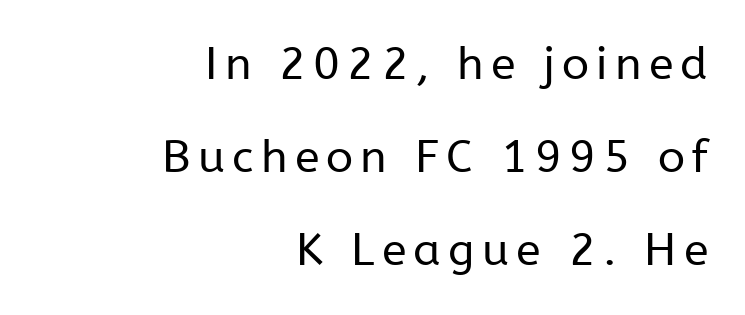
{"serif": "no", "italic": "no", "bold": "no", "weight": "regular", "width": "normal", "stroke_contrast": "low", "x_height": "medium", "monospaced": "no", "underline": "no", "align": "right", "line_spacing": "loose", "line_spacing_ratio": 2.07, "glyph_px": 45}
